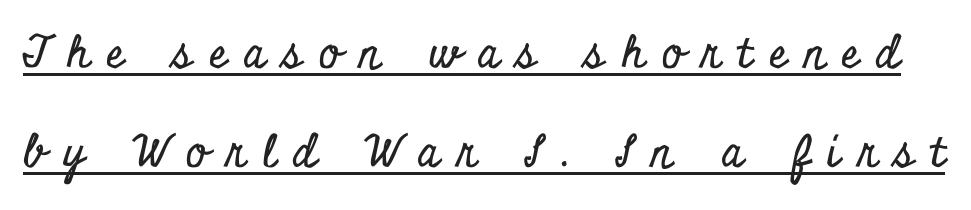
The image shows 44 px condensed serif type; set loose line spacing (2.24x), unusually wide letter spacing (+0.39 em), underlined; low stroke contrast and a small x-height.
